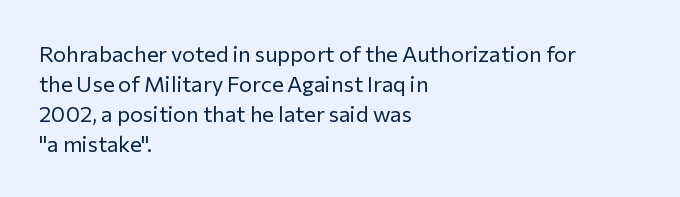
{"italic": "no", "bold": "no", "underline": "no", "align": "left", "line_spacing": "normal", "line_spacing_ratio": 1.37, "letter_spacing": "normal", "letter_spacing_em": 0.0, "glyph_px": 22}
